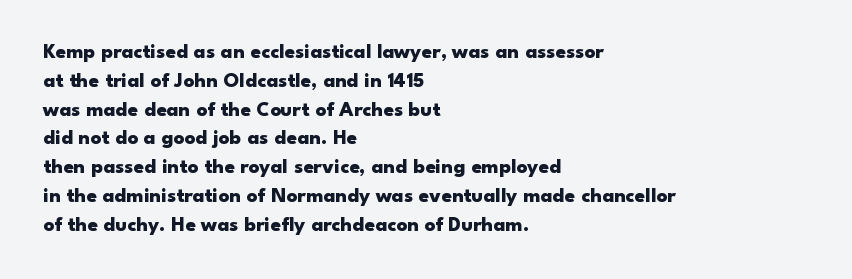
{"italic": "no", "bold": "yes", "underline": "no", "align": "left", "line_spacing": "normal", "line_spacing_ratio": 1.37, "letter_spacing": "normal", "letter_spacing_em": 0.0, "glyph_px": 21}
